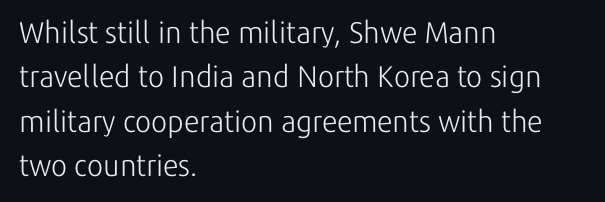
Q: Is the text bold? A: No.
Q: Is the text italic (slanted)? A: No, it is upright.
Q: Is the typeface a serif or a sans-serif typeface? A: Sans-serif.
Q: Is the text underlined? A: No.
Q: How is the paragraph aligned? A: Left-aligned.
Q: Is the spacing between letters normal or unusually wide? A: Normal.
Q: Is the spacing between lines tight, normal or loose? A: Normal.
Q: Width (condensed, normal, or wide)? A: Normal.
Q: Stroke contrast? A: Low.
Q: x-height? A: Medium.
Q: Monospaced? A: No.
